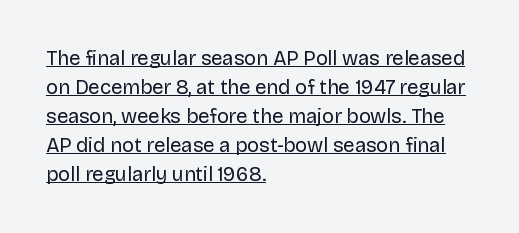
The image shows 20 px text type, upright; set left-aligned, normal line spacing (1.45x), normal letter spacing, underlined.
